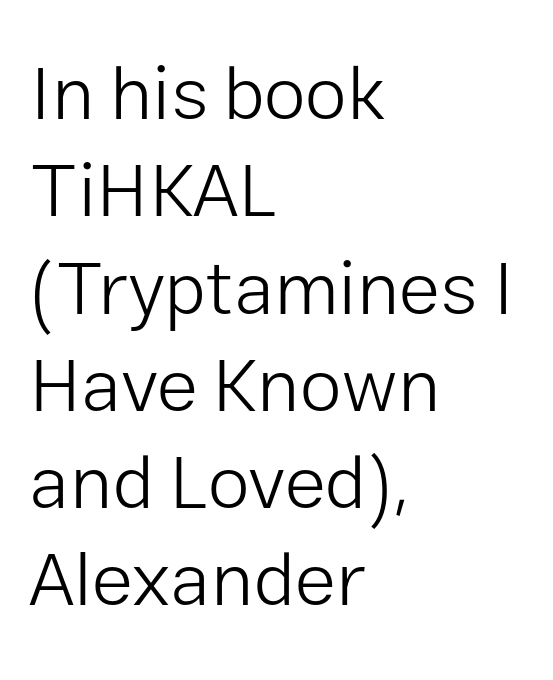
The image shows 76 px light sans-serif type, upright; set left-aligned, normal line spacing (1.28x), normal letter spacing, not underlined; low stroke contrast and a medium x-height.
